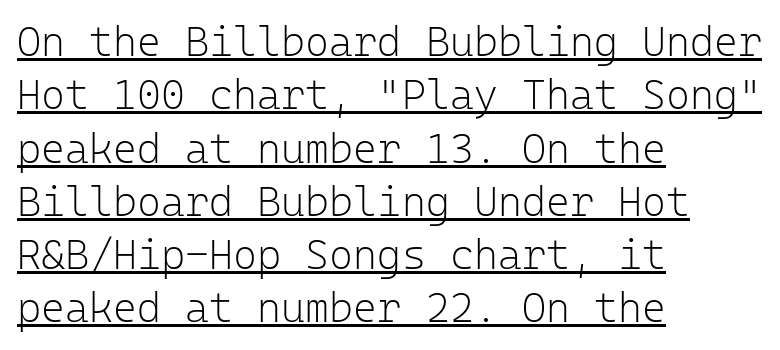
Q: Is the text bold? A: No.
Q: Is the text italic (slanted)? A: No, it is upright.
Q: Is the typeface a serif or a sans-serif typeface? A: Sans-serif.
Q: Is the text underlined? A: Yes.
Q: How is the paragraph aligned? A: Left-aligned.
Q: Is the spacing between letters normal or unusually wide? A: Normal.
Q: Is the spacing between lines tight, normal or loose? A: Normal.
Q: Width (condensed, normal, or wide)? A: Normal.
Q: Stroke contrast? A: Low.
Q: x-height? A: Medium.
Q: Monospaced? A: Yes.
